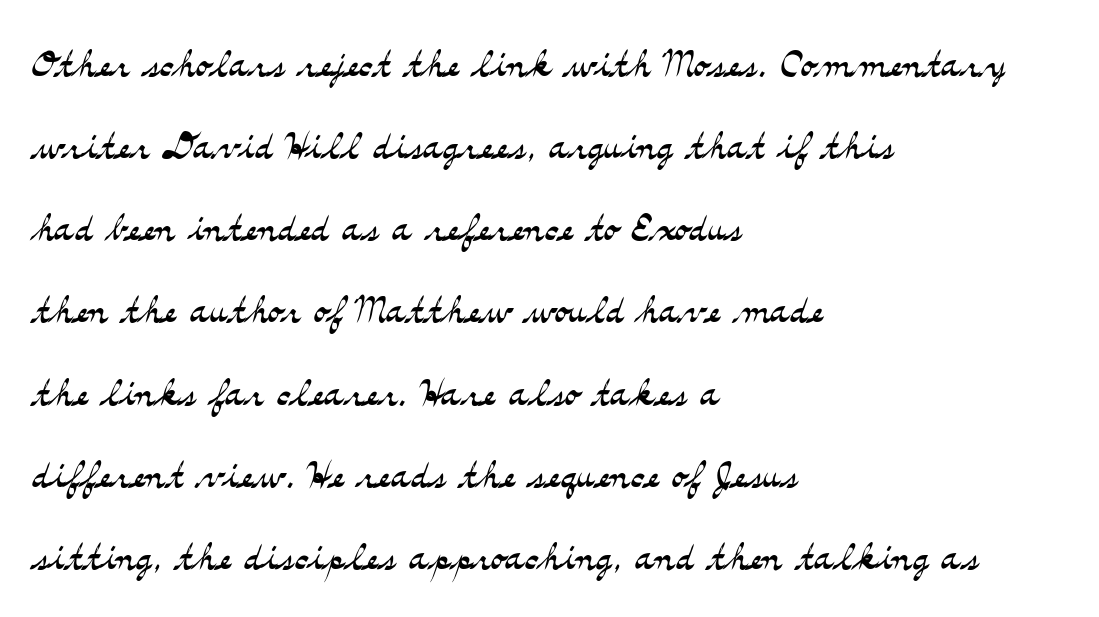
{"serif": "yes", "bold": "no", "weight": "light", "width": "wide", "stroke_contrast": "medium", "x_height": "small", "monospaced": "no", "underline": "no", "align": "left", "line_spacing": "normal", "line_spacing_ratio": 1.58, "letter_spacing": "normal", "letter_spacing_em": 0.0, "glyph_px": 52}
